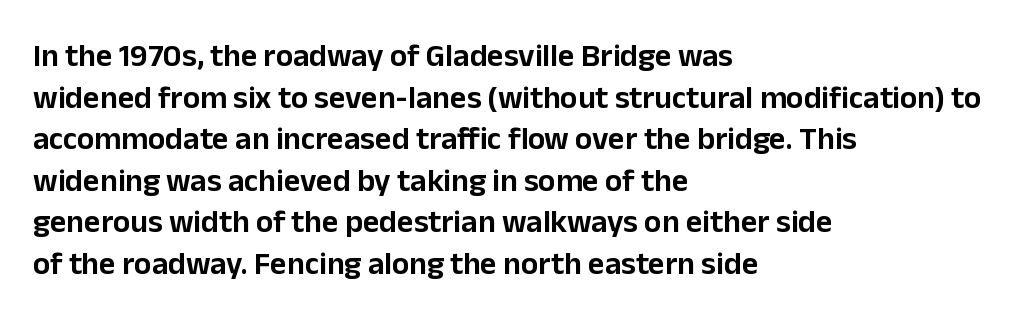
{"serif": "no", "italic": "no", "width": "normal", "stroke_contrast": "low", "x_height": "medium", "monospaced": "no", "underline": "no", "align": "left", "line_spacing": "normal", "line_spacing_ratio": 1.3, "letter_spacing": "normal", "letter_spacing_em": 0.0, "glyph_px": 32}
